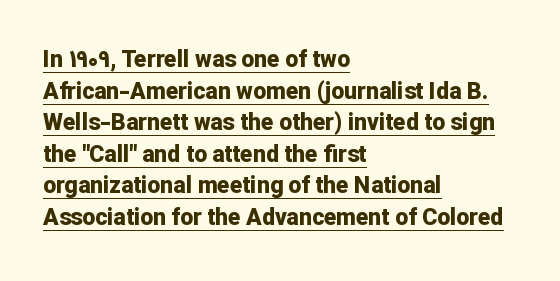
The image shows 23 px bold type, upright; set left-aligned, normal line spacing (1.37x), normal letter spacing, underlined.
